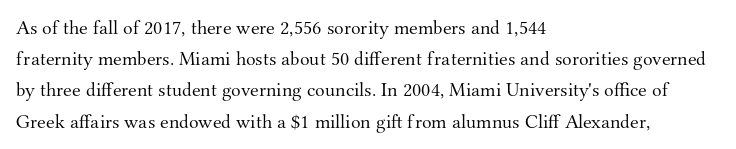
Between one letter and the next there's only the usual sliver of space. Letters rest on an invisible, unmarked baseline. Does the copy run flush right? No — it runs flush left. Nothing heavy about these letters — not bold at all.
